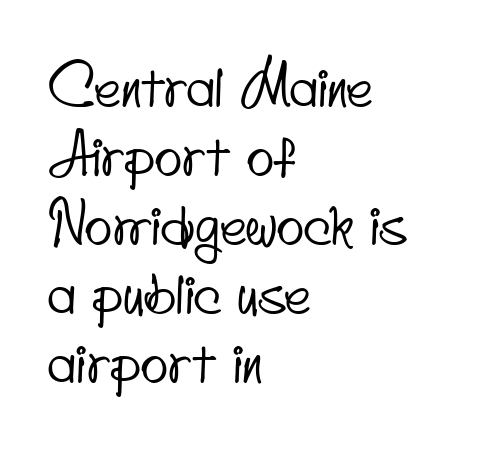
The image shows 57 px condensed sans-serif type; set left-aligned, line spacing 1.21x, normal letter spacing, not underlined; low stroke contrast and a small x-height.
